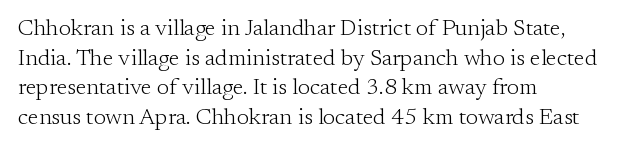
The lines sit at an ordinary, default distance from one another. The rag falls on the right side of this text block. The characters are drawn with everyday or finer stroke widths. Descender tails drop into unmarked territory.
